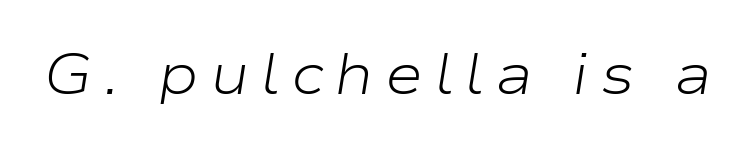
{"italic": "yes", "lean": "right", "slant_degrees": 9, "bold": "no", "weight": "light", "width": "wide", "stroke_contrast": "low", "x_height": "medium", "monospaced": "no", "underline": "no", "glyph_px": 58}
